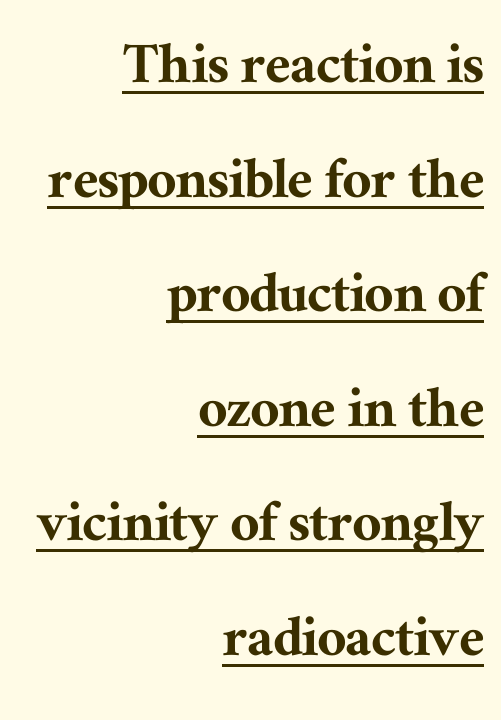
Observe the ordinary spacing: letters are neighbours, not strangers. Proportional: the letters do not fall into vertical columns. The typeface chosen for these lines features serifs. Quick note: underline on.
